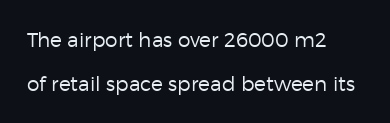
The weight tops out at a normal text grade. Students, observe: this is what heavily led, spacious text looks like. Nobody drew a line under any word here. Every stem runs plumb, perpendicular to the baseline. The rendering keeps characters at their native spacing. Left-aligned paragraph, ragged on the right.
